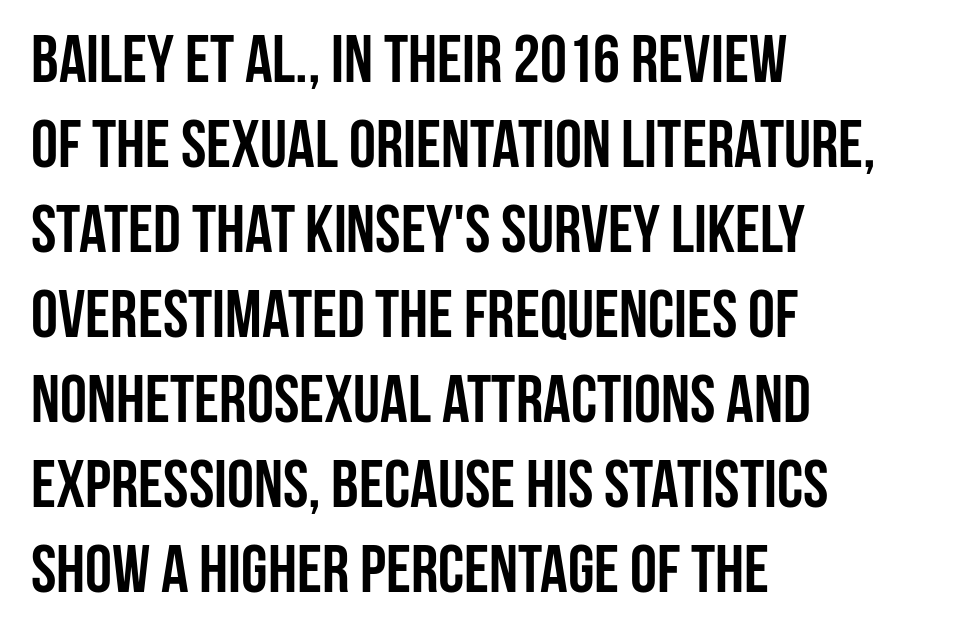
The image shows 68 px semibold, condensed sans-serif type, upright; set left-aligned, normal line spacing (1.25x), normal letter spacing, not underlined; low stroke contrast and a large x-height.
